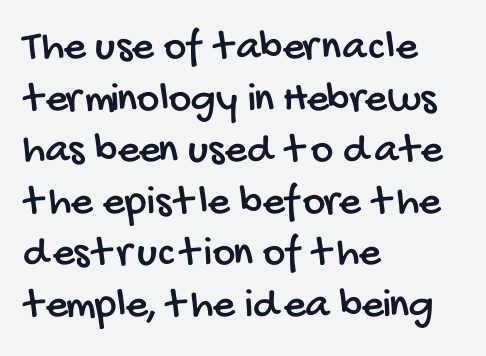
Looks like regular typesetting: each glyph gets only the width it needs. Horizontal alignment here is leftward, the default for most running prose. The font family rendered here belongs to the sans-serif group. Descenders are the only things crossing below the line.
